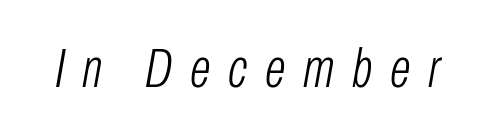
Does the lettering tilt? It does — this is italic. Stroke mass is kept to a normal reading level or below. Is this a fixed-width face? No — the glyphs have proportional, varying widths. The glyphs are unaccompanied by any horizontal stroke below them.
